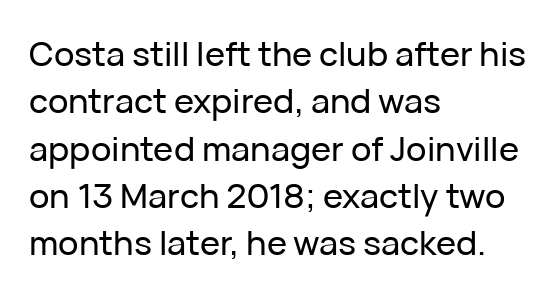
Notice how descenders clear the ascenders below comfortably — that's standard leading. Italic: no, the glyphs are upright roman. The face used here is proportionally spaced, like ordinary book or web type. Look at the tracking — it's just the regular setting, nothing added.
